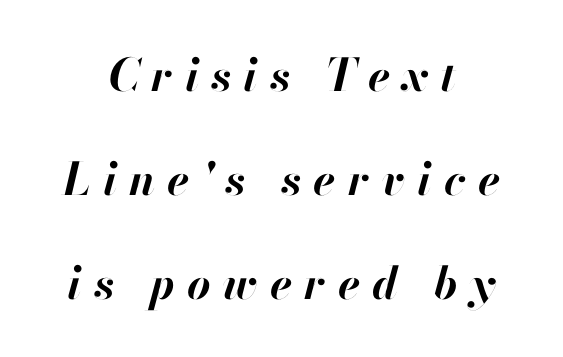
Every letter is thick-stroked: bold, no question. The line-height multiplier appears high, well above default. You could only call the tracking loose — the letters float apart. Beneath every word, the page is bare. The glyphs look as if they've been sheared to an angle. Do the characters align in a grid? No, the font is proportional.
